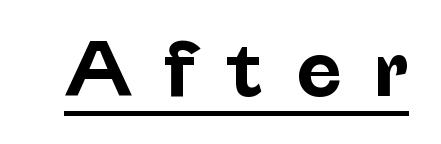
Nope, not italic — everything's standing straight. The face used here is rendered with a markedly widened letterfit. Observe the absence of serifs on each vertical stroke in this sample. Is the type bold? Yes — the strokes are clearly thick and heavy. The typesetter has applied underlining to the passage shown. Varying glyph widths throughout — classic text-font behaviour.
